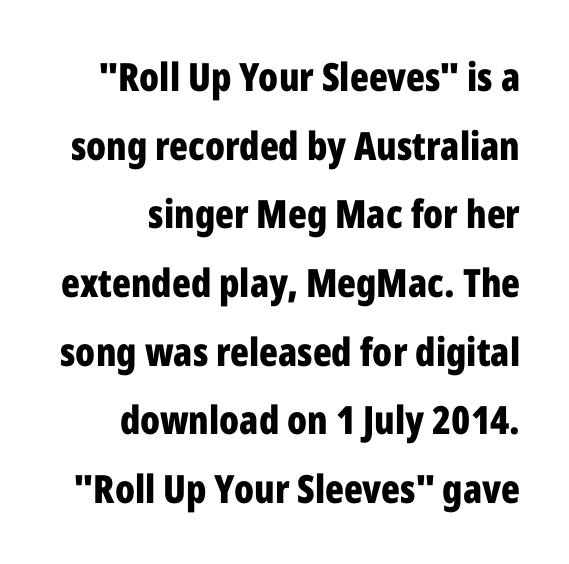
Varying glyph widths throughout — classic text-font behaviour. Letter spacing: default. The words here are not underlined. You'd pick this weight for a headline — it's a proper bold.
